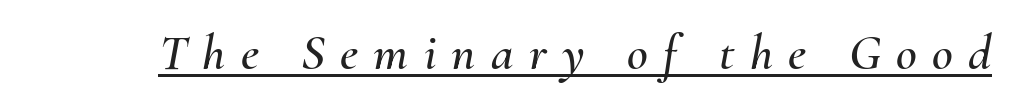
{"italic": "yes", "lean": "right", "slant_degrees": 10, "width": "normal", "stroke_contrast": "medium", "x_height": "small", "monospaced": "no", "underline": "yes", "letter_spacing": "wide", "letter_spacing_em": 0.3, "glyph_px": 51}
